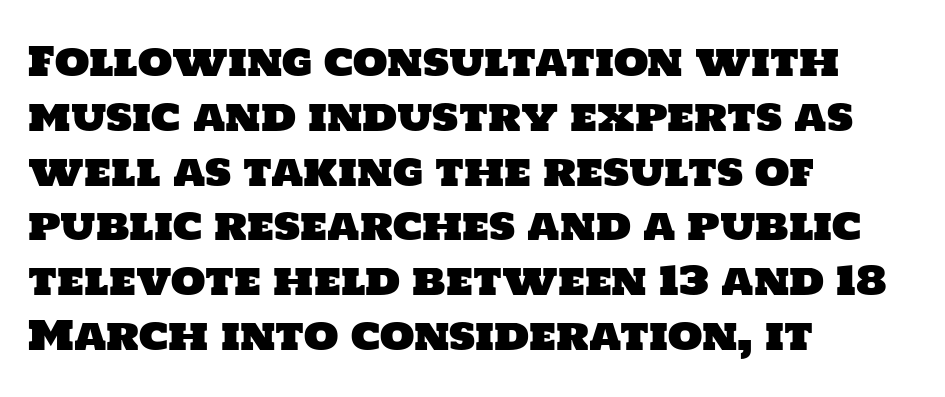
{"serif": "no", "width": "normal", "stroke_contrast": "low", "x_height": "large", "monospaced": "no", "underline": "no", "align": "left", "line_spacing": "normal", "line_spacing_ratio": 1.37, "letter_spacing": "normal", "letter_spacing_em": 0.0, "glyph_px": 40}
